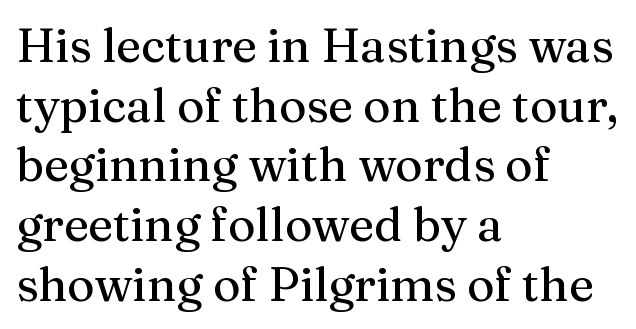
The string is rendered with underlining switched off. These lines are set flush left with a ragged right edge. In terms of posture, this sample is upright. This sample uses plain, unmodified letter spacing. To sum up the face: it has serifs.
